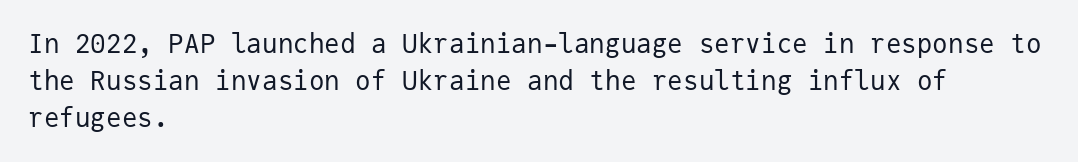
The image shows 26 px text type, upright; set left-aligned, normal line spacing (1.42x), normal letter spacing, not underlined.
